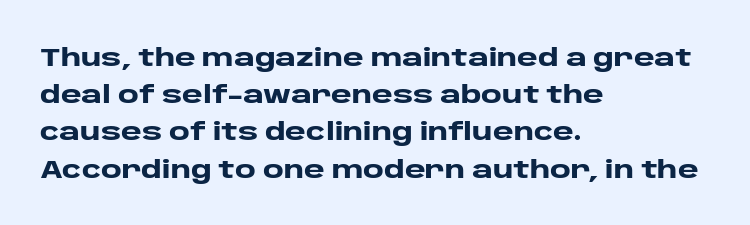
The image shows 25 px bold type, upright; set left-aligned, normal line spacing (1.49x), normal letter spacing, not underlined.
